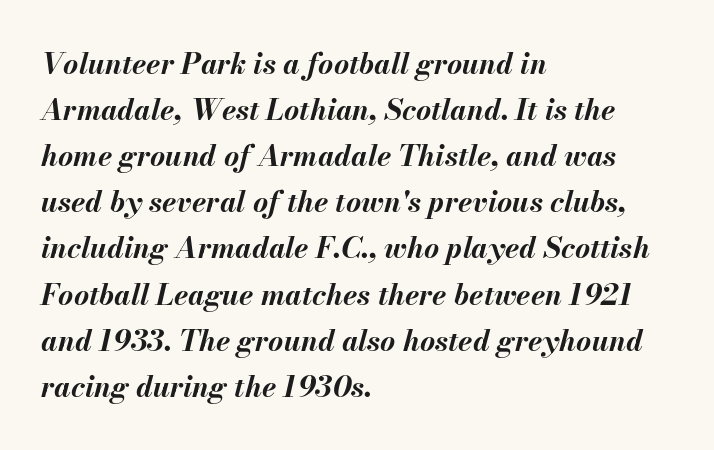
Normally led — the rows are evenly, conventionally spaced. Every letter is thick-stroked: bold, no question. The passage is arranged the way most books set body copy — flush left. You could not count columns in this text — the font is proportionally spaced.
